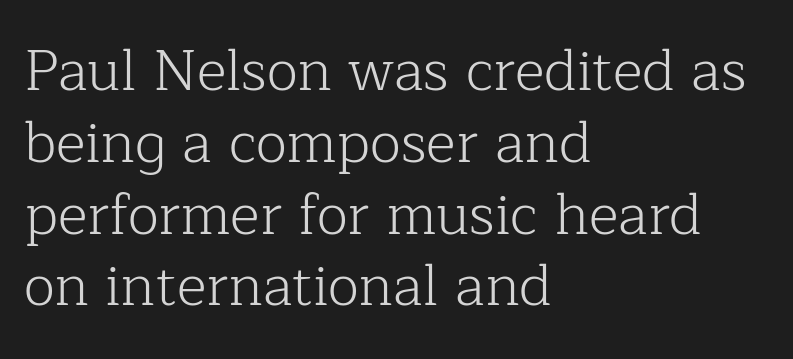
Is this a fixed-width face? No — the glyphs have proportional, varying widths. A typesetter would call this zero additional tracking. Bare-footed words on every line. The type family on display is of the serif kind. Short and long lines alike share a common starting point at left. Nothing heavy about these letters — not bold at all.
